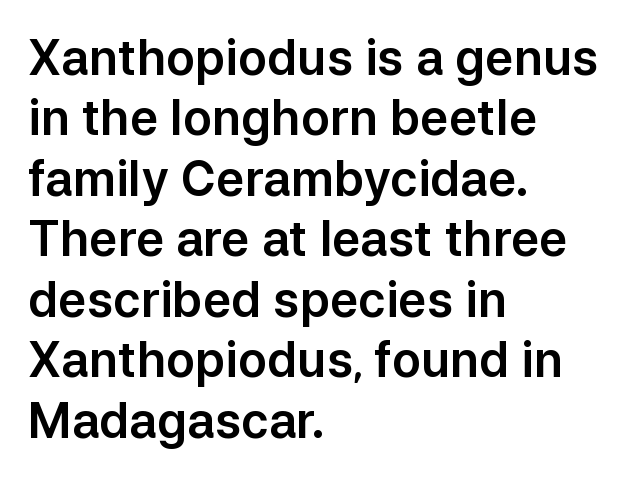
{"serif": "no", "italic": "no", "width": "normal", "stroke_contrast": "low", "x_height": "medium", "monospaced": "no", "underline": "no", "align": "left", "line_spacing": "normal", "line_spacing_ratio": 1.26, "letter_spacing": "normal", "letter_spacing_em": 0.0, "glyph_px": 48}
